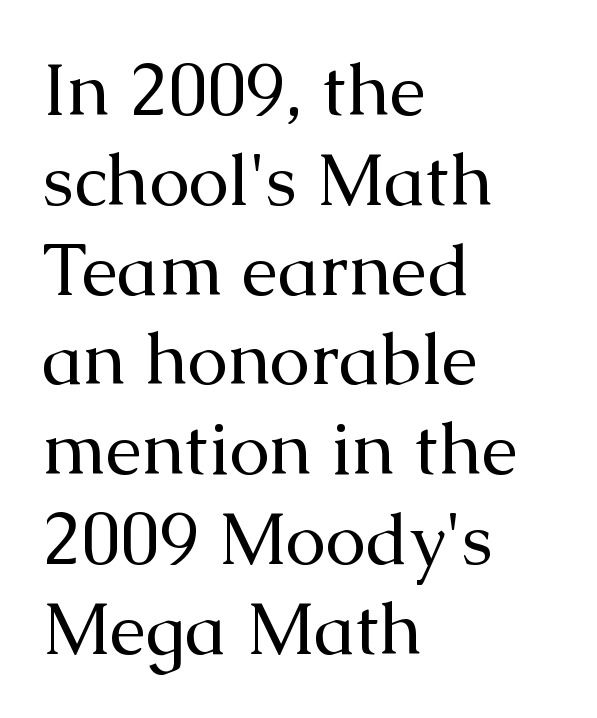
Q: Is the text bold? A: No.
Q: Is the text italic (slanted)? A: No, it is upright.
Q: Is the typeface a serif or a sans-serif typeface? A: Serif.
Q: Is the text underlined? A: No.
Q: How is the paragraph aligned? A: Left-aligned.
Q: Is the spacing between letters normal or unusually wide? A: Normal.
Q: Width (condensed, normal, or wide)? A: Normal.
Q: Stroke contrast? A: Medium.
Q: x-height? A: Medium.
Q: Monospaced? A: No.
